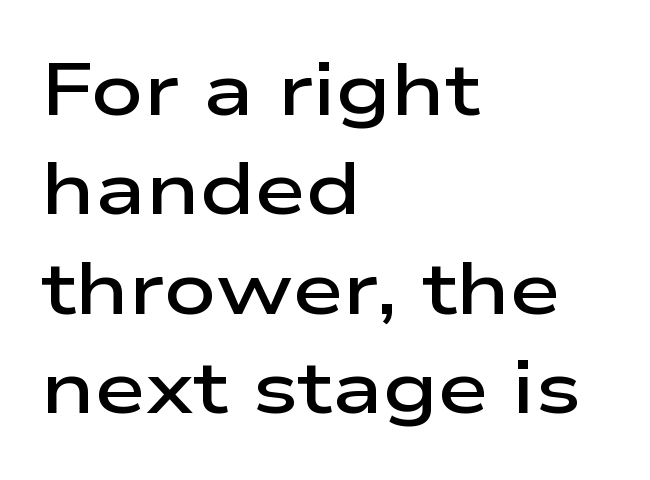
These lines are rendered in a variable-pitch font. This block has exactly the height ordinary leading produces. Weight: semibold (demi). Here the glyphs are tracked normally, forming tight word shapes. Underlining? Definitely not there. In terms of letterform style, serifs are entirely absent.
